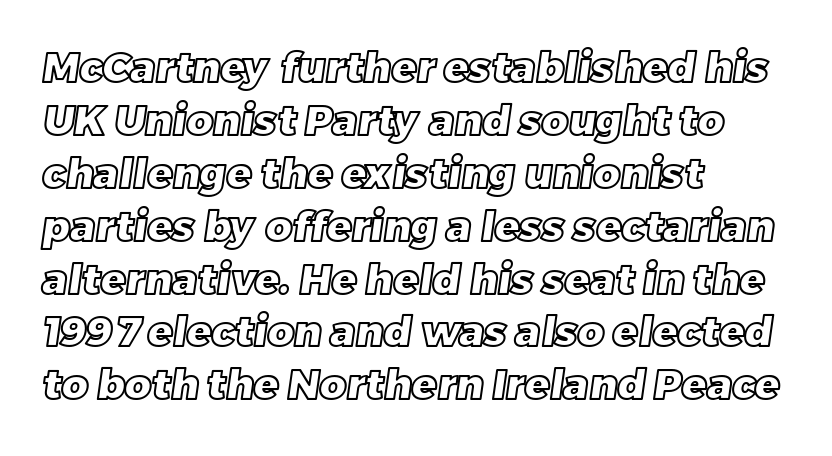
Q: Is the text underlined? A: No.
Q: How is the paragraph aligned? A: Left-aligned.
Q: Is the spacing between letters normal or unusually wide? A: Normal.
Q: Is the spacing between lines tight, normal or loose? A: Normal.
Q: Width (condensed, normal, or wide)? A: Normal.
Q: x-height? A: Large.
Q: Monospaced? A: No.
